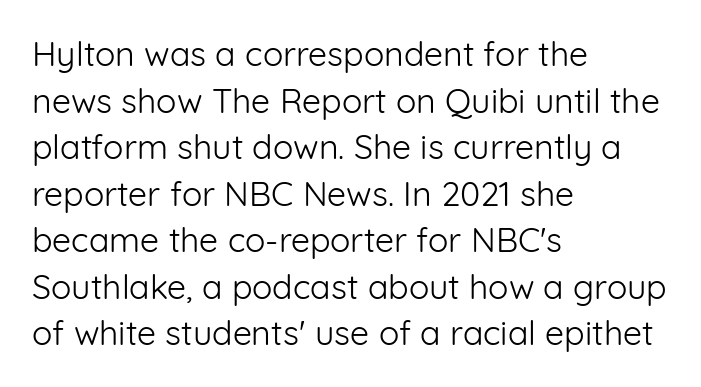
{"serif": "no", "italic": "no", "bold": "no", "weight": "light", "width": "normal", "stroke_contrast": "low", "x_height": "medium", "monospaced": "no", "underline": "no", "align": "left", "line_spacing": "normal", "line_spacing_ratio": 1.37, "letter_spacing": "normal", "letter_spacing_em": 0.0, "glyph_px": 34}
